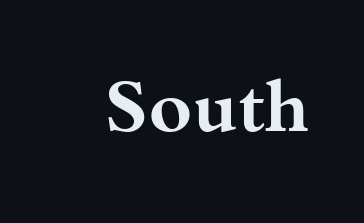
Q: Is the text bold? A: Yes.
Q: Is the text italic (slanted)? A: No, it is upright.
Q: Is the typeface a serif or a sans-serif typeface? A: Serif.
Q: Is the text underlined? A: No.
Q: Is the spacing between letters normal or unusually wide? A: Normal.
Q: Width (condensed, normal, or wide)? A: Wide.
Q: Stroke contrast? A: Medium.
Q: x-height? A: Small.
Q: Monospaced? A: No.
